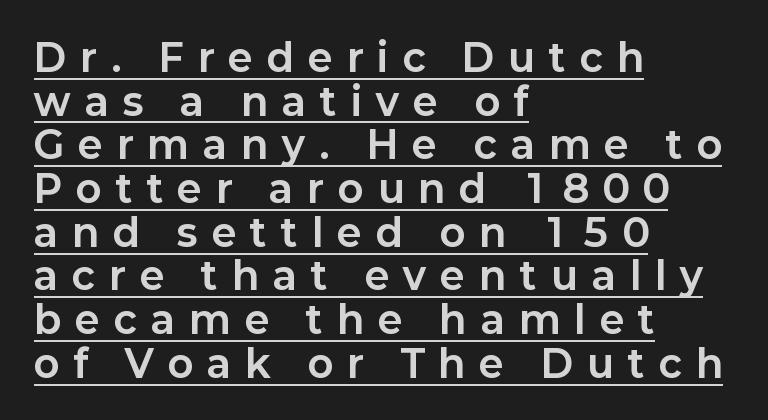
Q: Is the text bold? A: Yes.
Q: Is the text italic (slanted)? A: No, it is upright.
Q: Is the typeface a serif or a sans-serif typeface? A: Sans-serif.
Q: Is the text underlined? A: Yes.
Q: How is the paragraph aligned? A: Left-aligned.
Q: Is the spacing between letters normal or unusually wide? A: Unusually wide.
Q: Is the spacing between lines tight, normal or loose? A: Tight.
Q: Width (condensed, normal, or wide)? A: Normal.
Q: Stroke contrast? A: Low.
Q: x-height? A: Medium.
Q: Monospaced? A: No.
